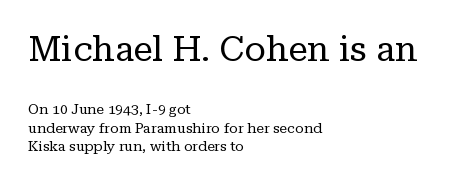
{"serif": "yes", "italic": "no", "bold": "no", "weight": "regular", "width": "normal", "stroke_contrast": "low", "x_height": "medium", "monospaced": "no", "underline": "no", "align": "left", "line_spacing": "normal", "line_spacing_ratio": 1.3, "letter_spacing": "normal", "letter_spacing_em": 0.0, "larger_block": "first", "size_ratio": 2.5, "glyph_px": 35}
